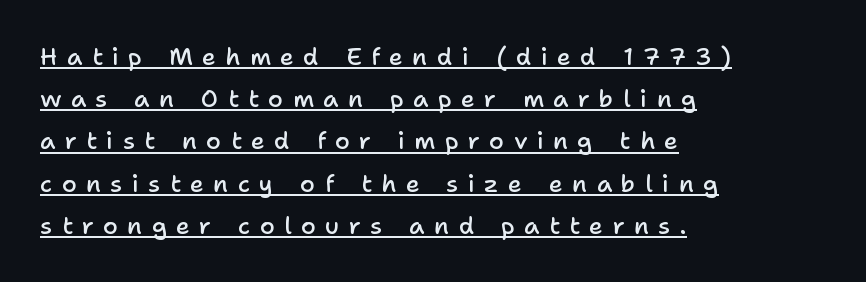
Q: Is the text bold? A: Semi-bold.
Q: Is the text italic (slanted)? A: No, it is upright.
Q: Is the text underlined? A: Yes.
Q: How is the paragraph aligned? A: Left-aligned.
Q: Is the spacing between letters normal or unusually wide? A: Unusually wide.
